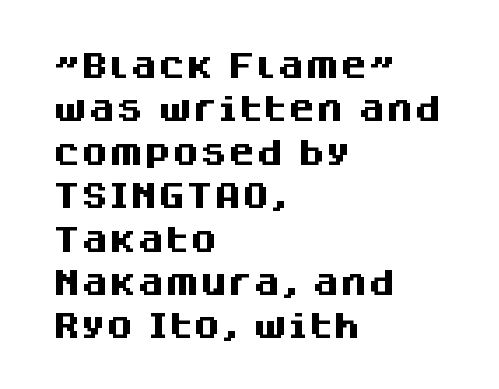
A typesetter would call this zero additional tracking. Is the type bold? Yes — the strokes are clearly thick and heavy. Vertical strokes here are truly vertical. Note the varied advance widths — an 'i' is clearly narrower than an 'm'. All the whitespace from short lines collects on the right. In terms of leading, this rendering sits right in the middle.
